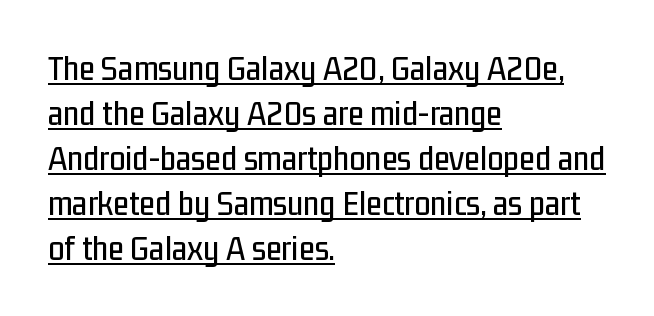
The image shows 36 px condensed sans-serif type, upright; set left-aligned, normal line spacing (1.25x), normal letter spacing, underlined; low stroke contrast and a medium x-height.
